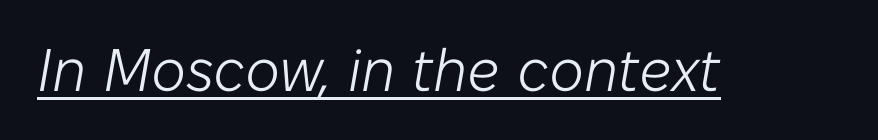
Q: Is the text bold? A: No.
Q: Is the text italic (slanted)? A: Yes, it leans right by about 10 degrees.
Q: Is the text underlined? A: Yes.
Q: Is the spacing between letters normal or unusually wide? A: Normal.
Q: Width (condensed, normal, or wide)? A: Normal.
Q: Stroke contrast? A: Low.
Q: x-height? A: Medium.
Q: Monospaced? A: No.
